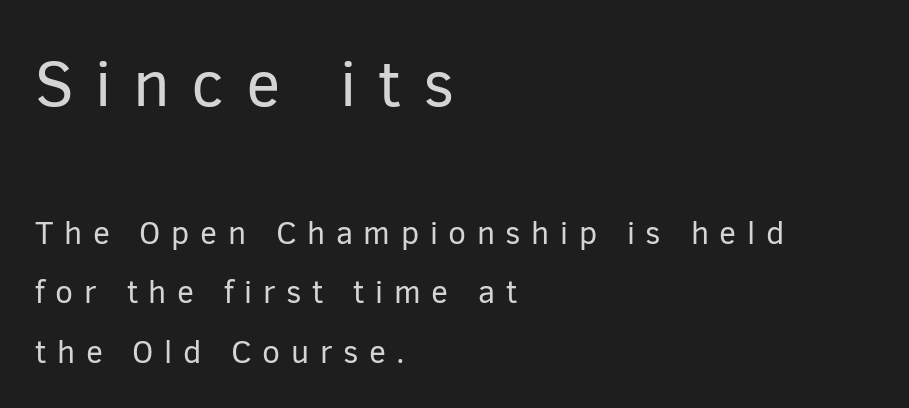
Q: Is the text bold? A: No.
Q: Is the text italic (slanted)? A: No, it is upright.
Q: Is the typeface a serif or a sans-serif typeface? A: Sans-serif.
Q: Is the text underlined? A: No.
Q: How is the paragraph aligned? A: Left-aligned.
Q: Is the spacing between letters normal or unusually wide? A: Unusually wide.
Q: Which block of text is set in a larger size, the first (top) or the second (bottom)? A: The first (top) one.
Q: Width (condensed, normal, or wide)? A: Normal.
Q: Stroke contrast? A: Low.
Q: x-height? A: Medium.
Q: Monospaced? A: No.
